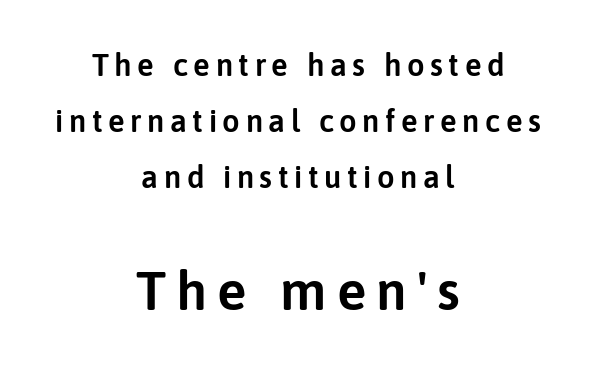
{"serif": "no", "italic": "no", "width": "normal", "stroke_contrast": "low", "x_height": "medium", "monospaced": "no", "underline": "no", "align": "center", "line_spacing_ratio": 1.8, "larger_block": "second", "size_ratio": 1.77, "glyph_px": 55}
